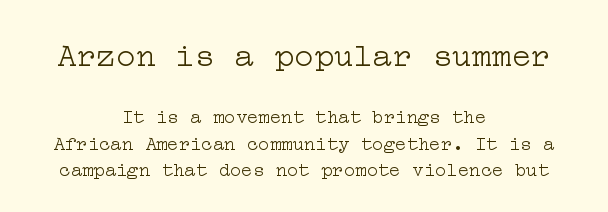
{"serif": "yes", "italic": "no", "bold": "no", "weight": "light", "width": "wide", "stroke_contrast": "low", "x_height": "medium", "underline": "no", "align": "center", "line_spacing": "normal", "line_spacing_ratio": 1.39, "letter_spacing": "normal", "letter_spacing_em": 0.0, "larger_block": "first", "size_ratio": 1.74, "glyph_px": 33}
